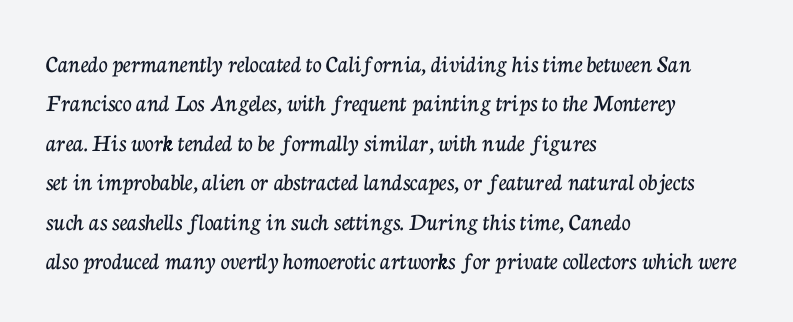
The image shows 25 px text type; set left-aligned, normal line spacing (1.58x), normal letter spacing, not underlined.
